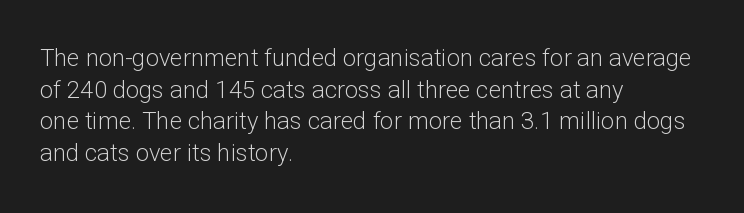
The image shows 24 px text type, upright; set left-aligned, normal line spacing (1.32x), normal letter spacing, not underlined.
